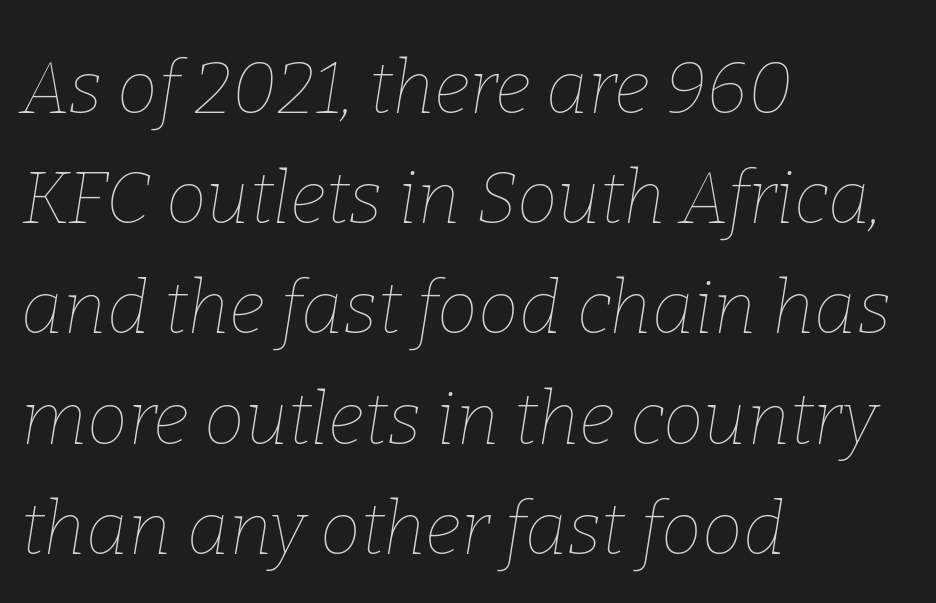
Q: Is the text bold? A: No.
Q: Is the text italic (slanted)? A: Yes, it leans right by about 9 degrees.
Q: Is the text underlined? A: No.
Q: How is the paragraph aligned? A: Left-aligned.
Q: Is the spacing between letters normal or unusually wide? A: Normal.
Q: Is the spacing between lines tight, normal or loose? A: Normal.
Q: Width (condensed, normal, or wide)? A: Normal.
Q: Stroke contrast? A: Low.
Q: x-height? A: Medium.
Q: Monospaced? A: No.
